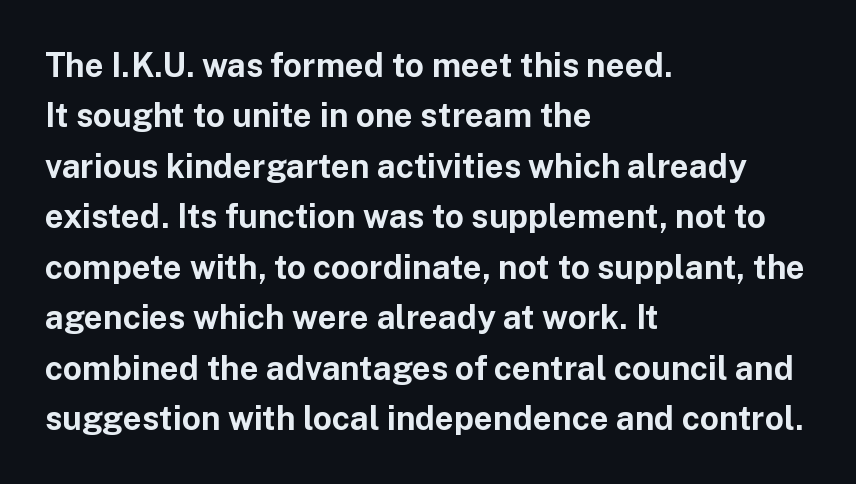
Q: Is the text bold? A: Yes.
Q: Is the text italic (slanted)? A: No, it is upright.
Q: Is the typeface a serif or a sans-serif typeface? A: Sans-serif.
Q: Is the text underlined? A: No.
Q: How is the paragraph aligned? A: Left-aligned.
Q: Is the spacing between letters normal or unusually wide? A: Normal.
Q: Is the spacing between lines tight, normal or loose? A: Normal.
Q: Width (condensed, normal, or wide)? A: Normal.
Q: Stroke contrast? A: Low.
Q: x-height? A: Medium.
Q: Monospaced? A: No.
